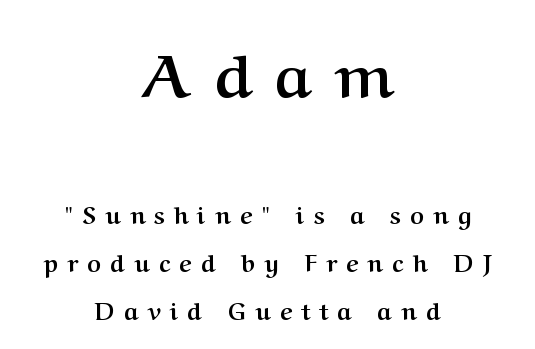
The image shows 61 px semibold serif type, upright; set centered, loose line spacing (2.0x), unusually wide letter spacing (+0.38 em), not underlined; the first (top) block is 2.54x larger; medium stroke contrast and a medium x-height.
